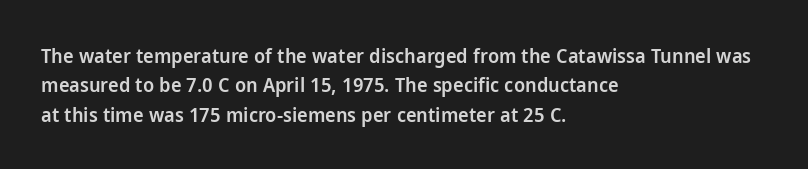
Q: Is the text bold? A: Semi-bold.
Q: Is the text italic (slanted)? A: No, it is upright.
Q: Is the text underlined? A: No.
Q: How is the paragraph aligned? A: Left-aligned.
Q: Is the spacing between letters normal or unusually wide? A: Normal.
Q: Is the spacing between lines tight, normal or loose? A: Normal.
